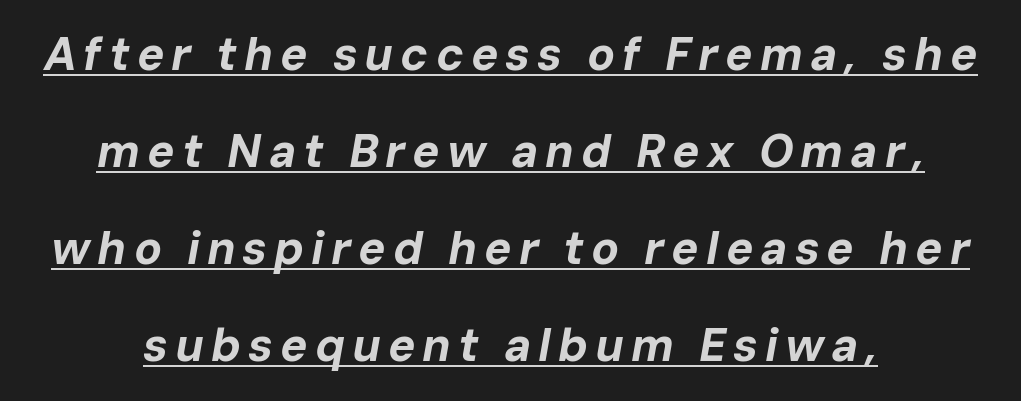
Q: Is the text bold? A: Yes.
Q: Is the text italic (slanted)? A: Yes, it leans right by about 10 degrees.
Q: Is the text underlined? A: Yes.
Q: How is the paragraph aligned? A: Centered.
Q: Is the spacing between lines tight, normal or loose? A: Loose.
Q: Width (condensed, normal, or wide)? A: Normal.
Q: Stroke contrast? A: Low.
Q: x-height? A: Medium.
Q: Monospaced? A: No.
